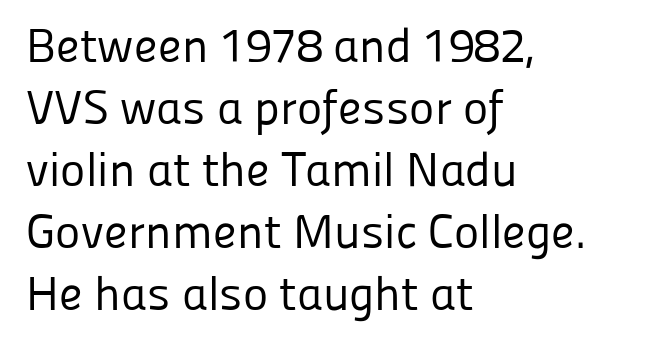
Q: Is the text bold? A: No.
Q: Is the text italic (slanted)? A: No, it is upright.
Q: Is the typeface a serif or a sans-serif typeface? A: Sans-serif.
Q: Is the text underlined? A: No.
Q: How is the paragraph aligned? A: Left-aligned.
Q: Is the spacing between letters normal or unusually wide? A: Normal.
Q: Is the spacing between lines tight, normal or loose? A: Normal.
Q: Width (condensed, normal, or wide)? A: Normal.
Q: Stroke contrast? A: Low.
Q: x-height? A: Medium.
Q: Monospaced? A: No.
